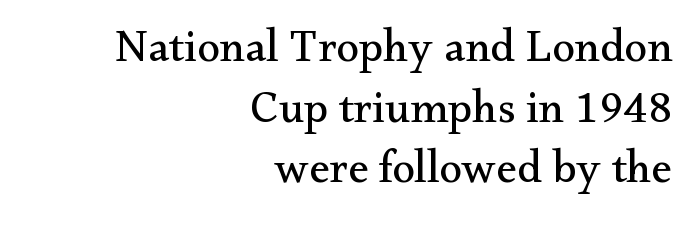
Whoever set this chose a conventional vertical rhythm. Layout note: lines flush right. A typesetter would label this face a serif. This sample uses an upright cut, with every glyph sitting square on the baseline. Caption: face not bold, strokes unweighted. Look at the tracking — it's just the regular setting, nothing added.
